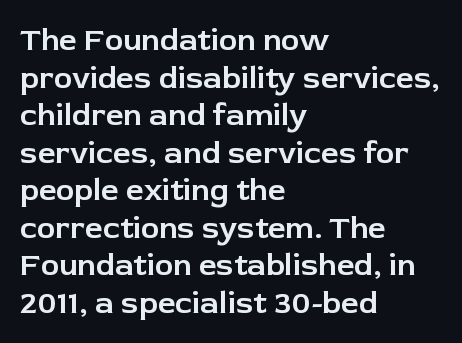
The image shows 31 px sans-serif type, upright; set left-aligned, line spacing 1.21x, normal letter spacing, not underlined; low stroke contrast and a medium x-height.
